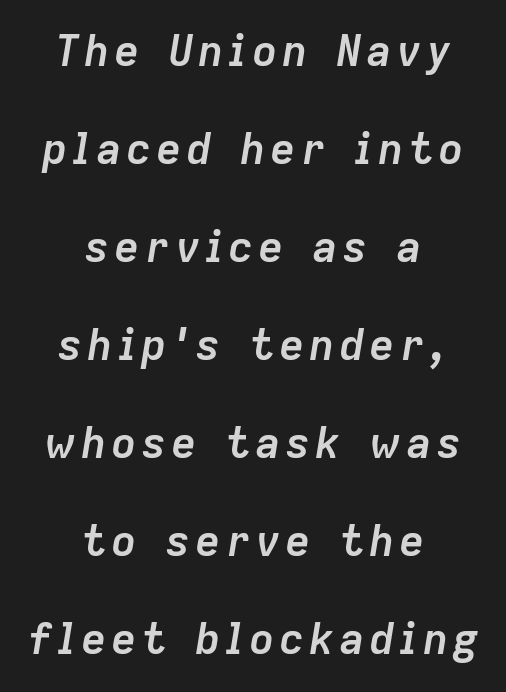
Q: Is the text bold? A: Yes.
Q: Is the text italic (slanted)? A: Yes, it leans right by about 9 degrees.
Q: Is the text underlined? A: No.
Q: How is the paragraph aligned? A: Centered.
Q: Is the spacing between lines tight, normal or loose? A: Loose.
Q: Width (condensed, normal, or wide)? A: Normal.
Q: Stroke contrast? A: Low.
Q: x-height? A: Medium.
Q: Monospaced? A: No.
